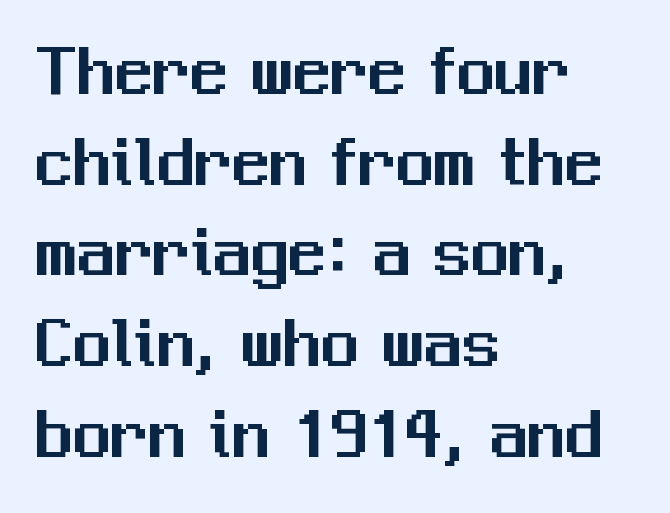
Q: Is the text italic (slanted)? A: No, it is upright.
Q: Is the typeface a serif or a sans-serif typeface? A: Sans-serif.
Q: Is the text underlined? A: No.
Q: How is the paragraph aligned? A: Left-aligned.
Q: Is the spacing between letters normal or unusually wide? A: Normal.
Q: Width (condensed, normal, or wide)? A: Normal.
Q: Stroke contrast? A: Medium.
Q: x-height? A: Medium.
Q: Monospaced? A: No.
